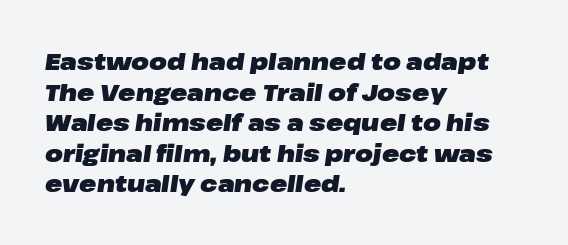
{"italic": "yes", "lean": "right", "slant_degrees": 8, "bold": "yes", "underline": "no", "align": "left", "line_spacing": "normal", "line_spacing_ratio": 1.33, "letter_spacing": "normal", "letter_spacing_em": 0.0, "glyph_px": 23}
